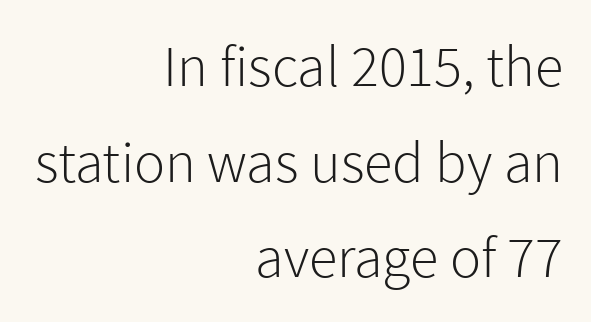
The image shows 58 px light sans-serif type, upright; set right-aligned, normal line spacing (1.65x), normal letter spacing, not underlined; low stroke contrast and a medium x-height.
